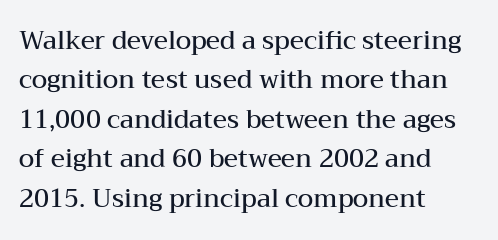
{"italic": "no", "bold": "semi", "underline": "no", "align": "left", "line_spacing": "normal", "line_spacing_ratio": 1.58, "letter_spacing": "normal", "letter_spacing_em": 0.0, "glyph_px": 25}
